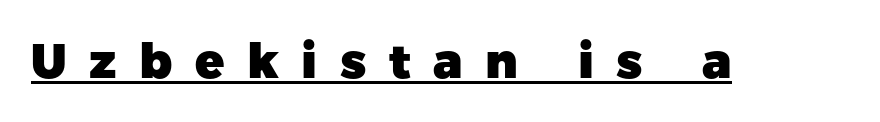
The image shows 48 px heavy sans-serif type, upright; set unusually wide letter spacing (+0.47 em), underlined; low stroke contrast and a medium x-height.
